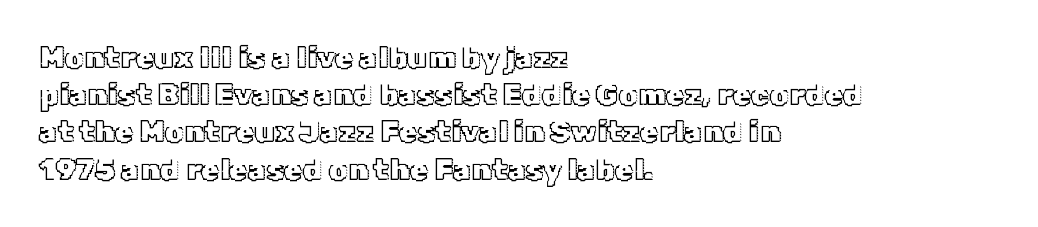
The image shows 30 px text type, upright; set left-aligned, line spacing 1.24x, normal letter spacing, not underlined; a medium x-height.
